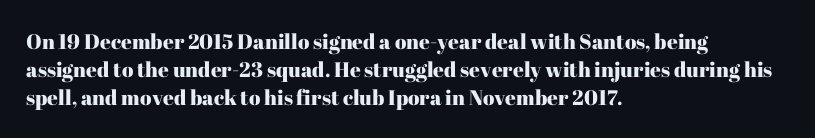
The image shows 21 px text type, upright; set left-aligned, normal line spacing (1.33x), normal letter spacing, not underlined.
